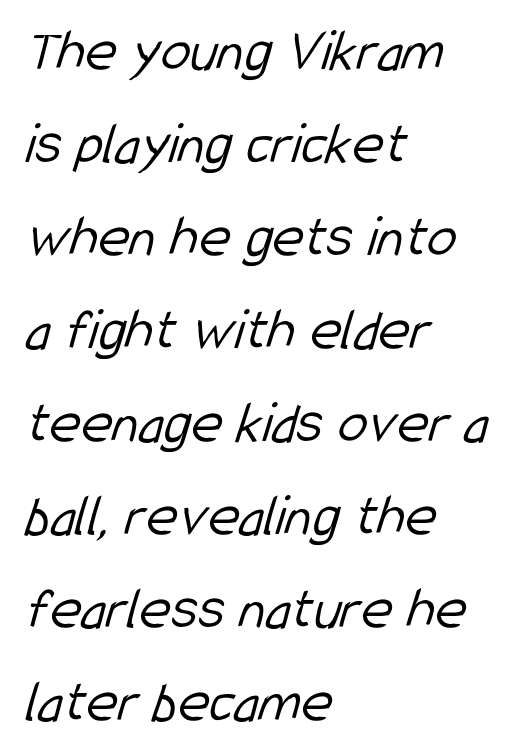
Q: Is the text bold? A: No.
Q: Is the typeface a serif or a sans-serif typeface? A: Sans-serif.
Q: Is the text underlined? A: No.
Q: How is the paragraph aligned? A: Left-aligned.
Q: Is the spacing between letters normal or unusually wide? A: Normal.
Q: Is the spacing between lines tight, normal or loose? A: Normal.
Q: Width (condensed, normal, or wide)? A: Condensed.
Q: Stroke contrast? A: Low.
Q: x-height? A: Medium.
Q: Monospaced? A: No.
